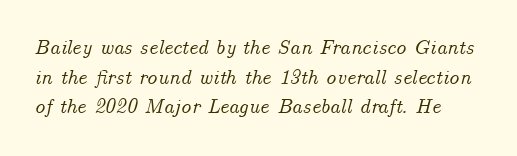
The image shows 21 px text type, italic (leaning right); set normal line spacing (1.41x), normal letter spacing, not underlined.
